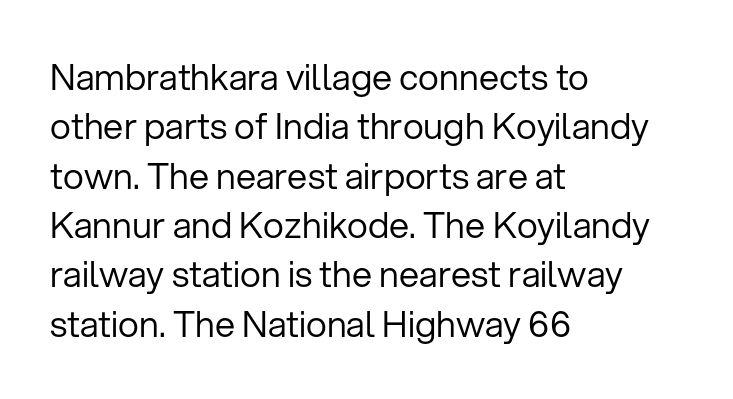
Q: Is the text bold? A: No.
Q: Is the text italic (slanted)? A: No, it is upright.
Q: Is the typeface a serif or a sans-serif typeface? A: Sans-serif.
Q: Is the text underlined? A: No.
Q: How is the paragraph aligned? A: Left-aligned.
Q: Is the spacing between letters normal or unusually wide? A: Normal.
Q: Is the spacing between lines tight, normal or loose? A: Normal.
Q: Width (condensed, normal, or wide)? A: Normal.
Q: Stroke contrast? A: Low.
Q: x-height? A: Medium.
Q: Monospaced? A: No.
